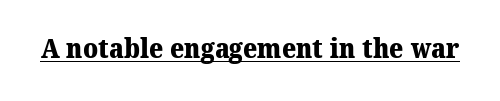
Q: Is the text bold? A: Yes.
Q: Is the text underlined? A: Yes.
Q: Is the spacing between letters normal or unusually wide? A: Normal.
